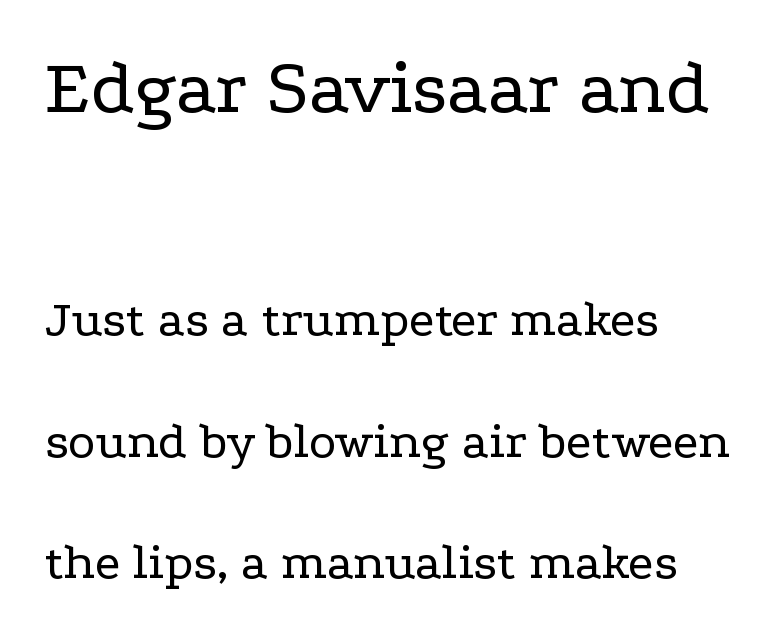
Q: Is the text bold? A: No.
Q: Is the text italic (slanted)? A: No, it is upright.
Q: Is the typeface a serif or a sans-serif typeface? A: Serif.
Q: Is the text underlined? A: No.
Q: How is the paragraph aligned? A: Left-aligned.
Q: Is the spacing between letters normal or unusually wide? A: Normal.
Q: Is the spacing between lines tight, normal or loose? A: Loose.
Q: Which block of text is set in a larger size, the first (top) or the second (bottom)? A: The first (top) one.
Q: Width (condensed, normal, or wide)? A: Wide.
Q: Stroke contrast? A: Low.
Q: x-height? A: Medium.
Q: Monospaced? A: No.
